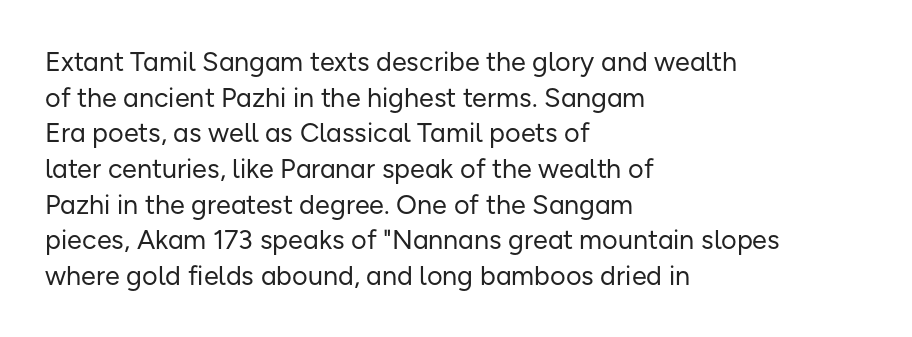
{"italic": "no", "bold": "no", "underline": "no", "align": "left", "line_spacing": "normal", "line_spacing_ratio": 1.32, "letter_spacing": "normal", "letter_spacing_em": 0.0, "glyph_px": 27}
